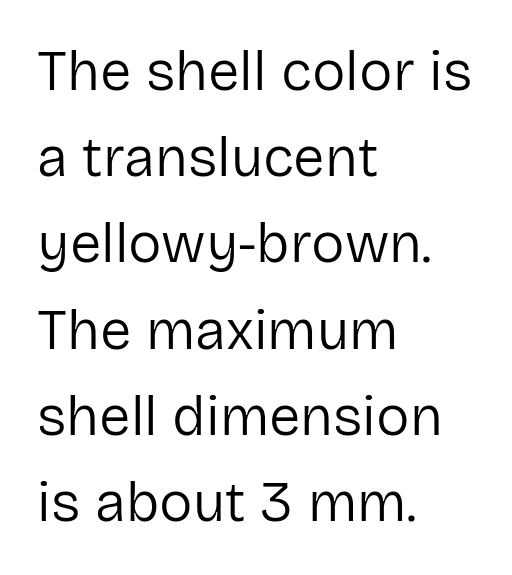
Q: Is the text bold? A: No.
Q: Is the text italic (slanted)? A: No, it is upright.
Q: Is the typeface a serif or a sans-serif typeface? A: Sans-serif.
Q: Is the text underlined? A: No.
Q: How is the paragraph aligned? A: Left-aligned.
Q: Is the spacing between letters normal or unusually wide? A: Normal.
Q: Is the spacing between lines tight, normal or loose? A: Normal.
Q: Width (condensed, normal, or wide)? A: Normal.
Q: Stroke contrast? A: Low.
Q: x-height? A: Medium.
Q: Monospaced? A: No.
